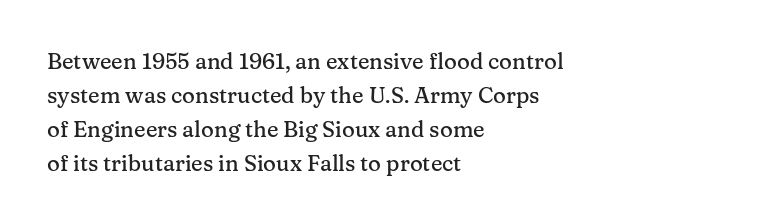
Inter-character spacing is left at the font's built-in metrics. A bare baseline throughout the passage. The typography opts for an upright posture over an oblique one. Casual observation: everything's shoved over to the left.
